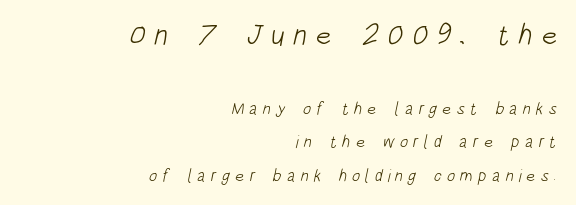
{"serif": "no", "bold": "no", "weight": "light", "width": "condensed", "stroke_contrast": "low", "x_height": "large", "monospaced": "no", "underline": "no", "align": "right", "line_spacing": "loose", "line_spacing_ratio": 1.96, "letter_spacing": "wide", "letter_spacing_em": 0.3, "larger_block": "first", "size_ratio": 1.71, "glyph_px": 29}
